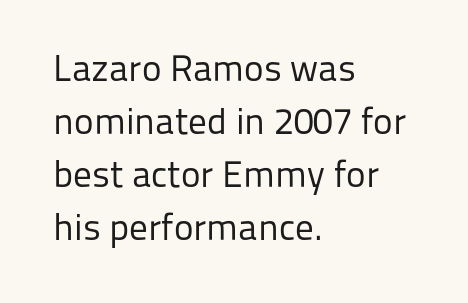
Regular leading. Stroke thickness stays within the range of a standard reading face or lighter. The passage is arranged the way most books set body copy — flush left. The rendering uses natural spacing where letterforms have individual widths. The face used here is a sans, in the tradition of grotesques and geometrics.
